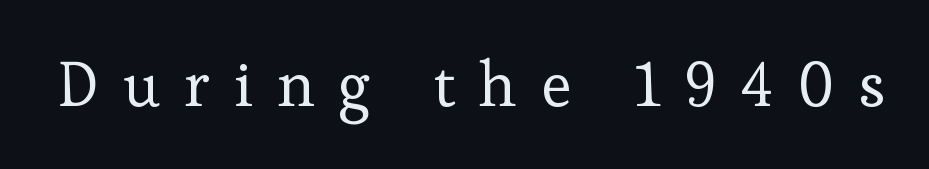
Here the designer chose a conventional face with non-uniform glyph widths. Nobody drew a line under any word here. What kind of face is this? One with serifs. Italic: no, the glyphs are upright roman. Glyph-to-glyph distance is far greater than everyday printed text. No extra ink here — the face is not bold.
